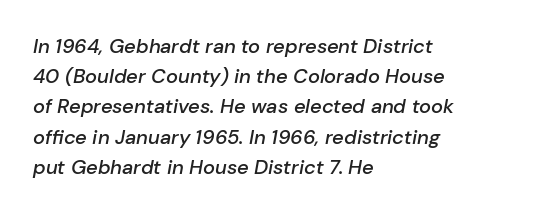
Q: Is the text bold? A: Semi-bold.
Q: Is the text italic (slanted)? A: Yes, it leans right by about 10 degrees.
Q: Is the text underlined? A: No.
Q: How is the paragraph aligned? A: Left-aligned.
Q: Is the spacing between letters normal or unusually wide? A: Normal.
Q: Is the spacing between lines tight, normal or loose? A: Normal.
